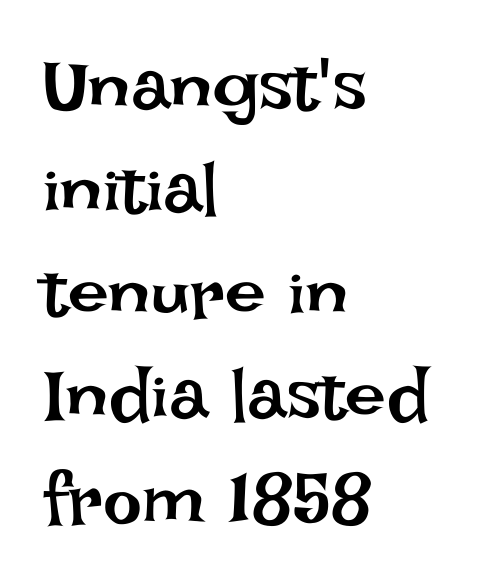
{"italic": "no", "bold": "no", "weight": "regular", "width": "normal", "stroke_contrast": "low", "x_height": "large", "monospaced": "no", "underline": "no", "align": "left", "line_spacing": "normal", "line_spacing_ratio": 1.41, "letter_spacing": "normal", "letter_spacing_em": 0.0, "glyph_px": 73}
